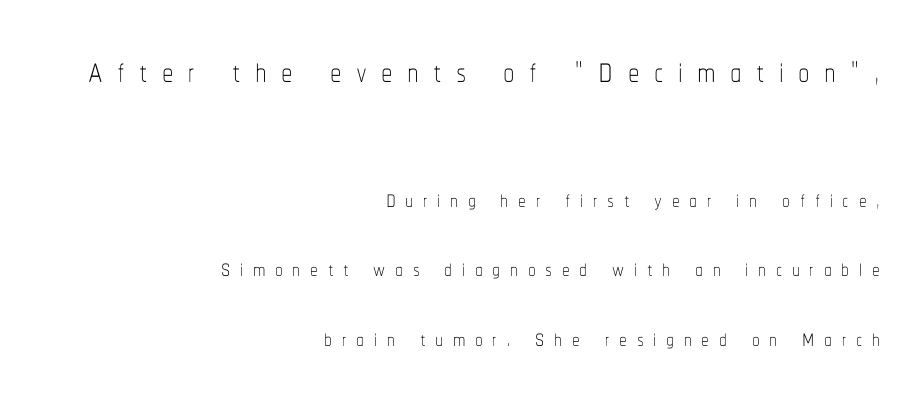
{"italic": "no", "bold": "no", "weight": "thin", "width": "condensed", "stroke_contrast": "low", "x_height": "medium", "monospaced": "no", "underline": "no", "align": "right", "line_spacing": "loose", "line_spacing_ratio": 2.24, "letter_spacing": "wide", "letter_spacing_em": 0.31, "larger_block": "first", "size_ratio": 1.48, "glyph_px": 46}
